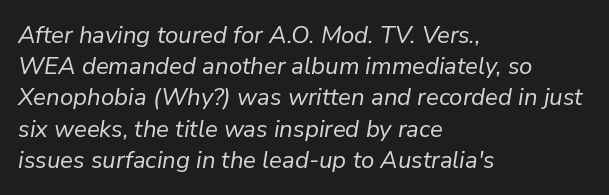
The image shows 24 px text type, italic (leaning right); set left-aligned, normal line spacing (1.3x), normal letter spacing, not underlined.
